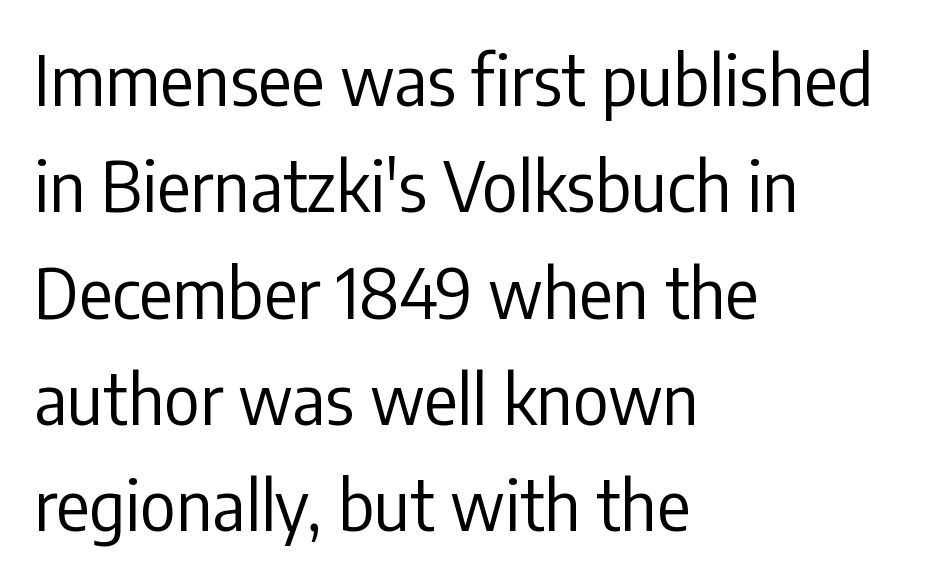
{"serif": "no", "italic": "no", "bold": "no", "weight": "regular", "width": "condensed", "stroke_contrast": "low", "x_height": "medium", "monospaced": "no", "underline": "no", "align": "left", "line_spacing": "normal", "line_spacing_ratio": 1.54, "letter_spacing": "normal", "letter_spacing_em": 0.0, "glyph_px": 69}
